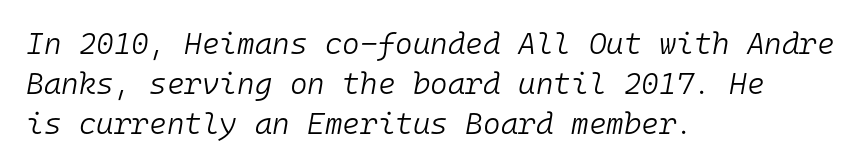
Q: Is the text bold? A: No.
Q: Is the text italic (slanted)? A: Yes, it leans right by about 10 degrees.
Q: Is the text underlined? A: No.
Q: How is the paragraph aligned? A: Left-aligned.
Q: Is the spacing between letters normal or unusually wide? A: Normal.
Q: Is the spacing between lines tight, normal or loose? A: Normal.
Q: Width (condensed, normal, or wide)? A: Normal.
Q: Stroke contrast? A: Low.
Q: x-height? A: Medium.
Q: Monospaced? A: Yes.
